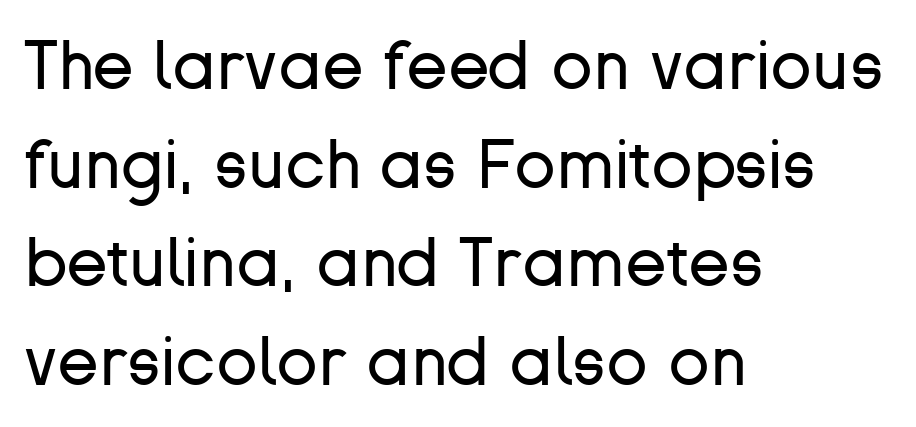
The image shows 68 px regular-weight sans-serif type, upright; set left-aligned, normal line spacing (1.45x), normal letter spacing, not underlined; low stroke contrast and a medium x-height.
